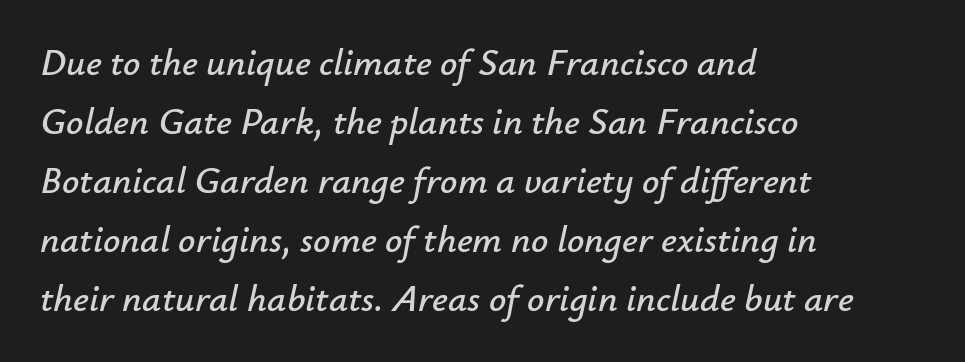
The baseline area is clear. The setting favours the left margin, as ordinary paragraphs usually do. Interline gaps are of average width in this sample. Each letter keeps its own natural width here, so spacing adapts to shape. The type is set solid horizontally, with unmodified tracking. An italicized treatment has been applied to the whole sample.
